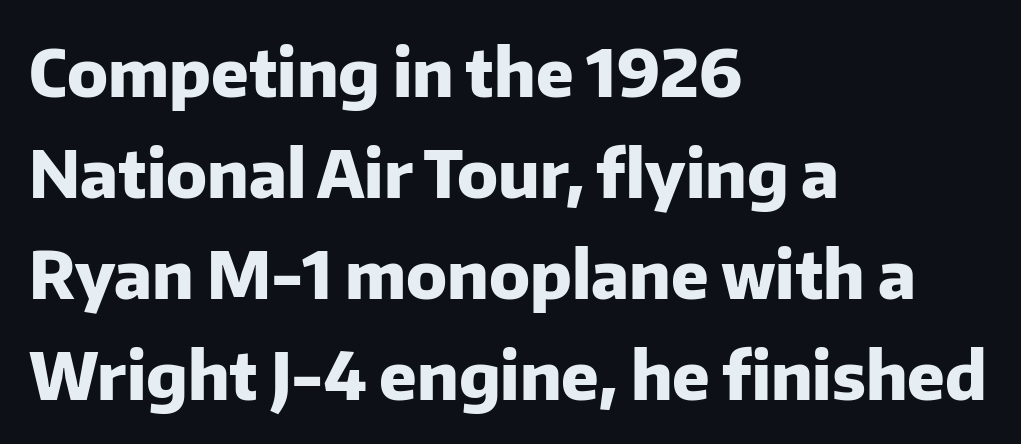
{"serif": "no", "italic": "no", "bold": "yes", "weight": "heavy", "width": "normal", "stroke_contrast": "low", "x_height": "medium", "monospaced": "no", "underline": "no", "align": "left", "line_spacing": "normal", "line_spacing_ratio": 1.53, "letter_spacing": "normal", "letter_spacing_em": 0.0, "glyph_px": 66}
